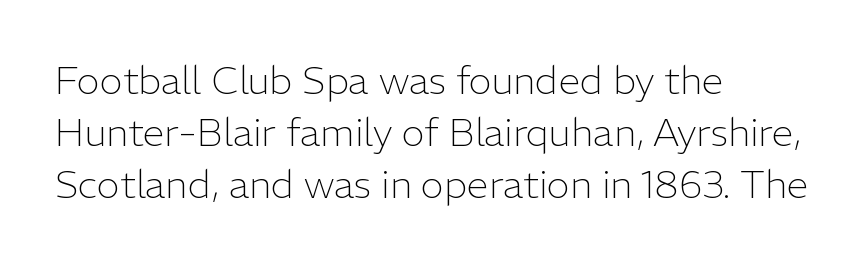
The image shows 39 px light sans-serif type, upright; set left-aligned, normal line spacing (1.33x), normal letter spacing, not underlined; low stroke contrast and a medium x-height.
